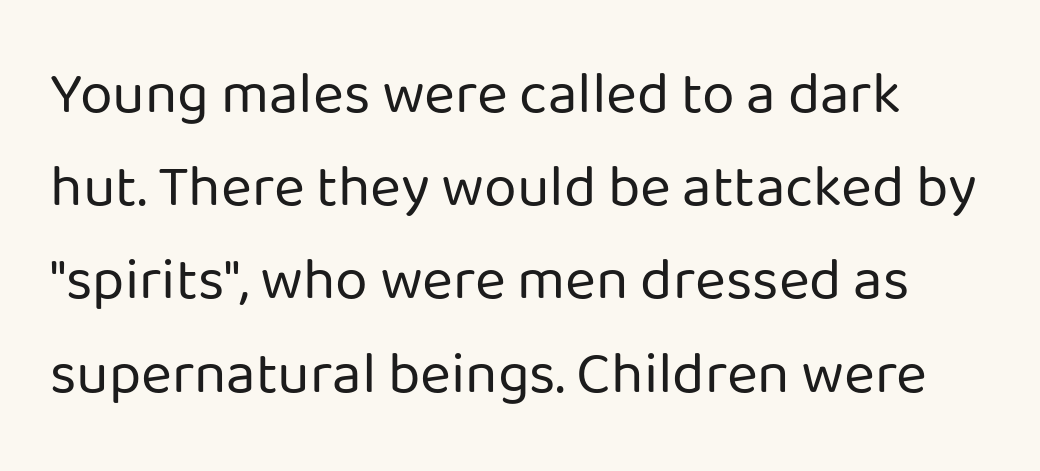
Tracking value appears to be zero — textbook default spacing. Think of a printed novel: that variable character pitch is what you see here. You can tell it's not italic because the verticals are truly vertical. Type style note: lacks serifs.
